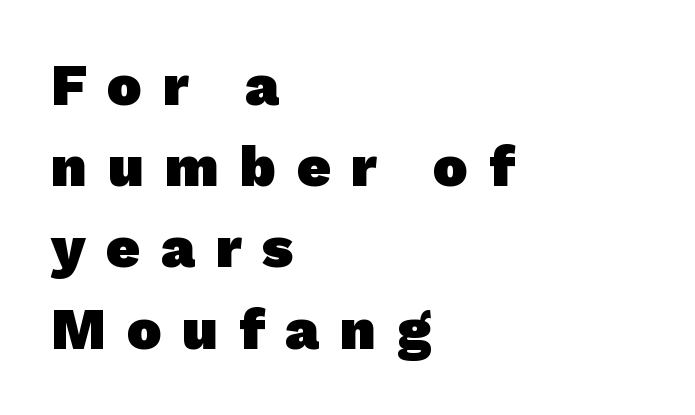
{"serif": "no", "bold": "yes", "weight": "heavy", "width": "normal", "stroke_contrast": "low", "x_height": "medium", "monospaced": "no", "underline": "no", "align": "left", "line_spacing": "normal", "line_spacing_ratio": 1.4, "letter_spacing": "wide", "letter_spacing_em": 0.36, "glyph_px": 58}
